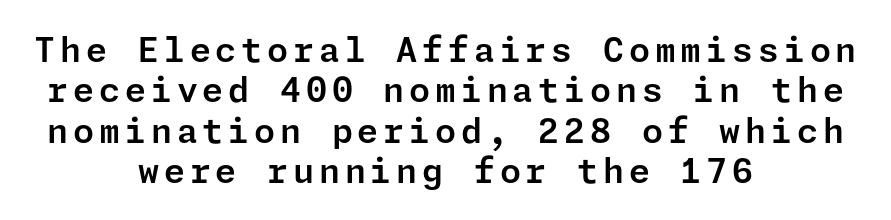
Q: Is the text italic (slanted)? A: No, it is upright.
Q: Is the typeface a serif or a sans-serif typeface? A: Sans-serif.
Q: Is the text underlined? A: No.
Q: How is the paragraph aligned? A: Centered.
Q: Width (condensed, normal, or wide)? A: Normal.
Q: Stroke contrast? A: Low.
Q: x-height? A: Medium.
